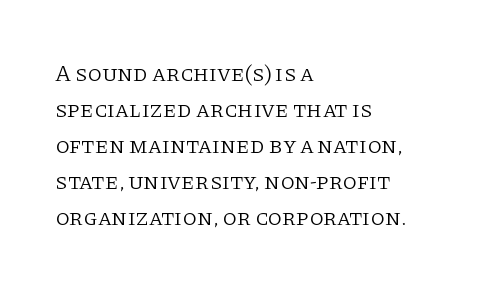
{"italic": "no", "bold": "no", "underline": "no", "align": "left", "line_spacing": "normal", "line_spacing_ratio": 1.57, "letter_spacing": "normal", "letter_spacing_em": 0.0, "glyph_px": 23}
